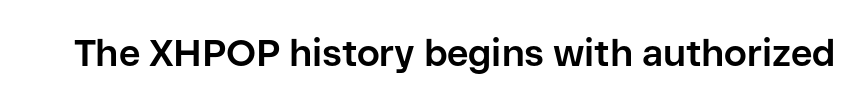
Q: Is the text bold? A: Yes.
Q: Is the text italic (slanted)? A: No, it is upright.
Q: Is the typeface a serif or a sans-serif typeface? A: Sans-serif.
Q: Is the text underlined? A: No.
Q: Is the spacing between letters normal or unusually wide? A: Normal.
Q: Width (condensed, normal, or wide)? A: Normal.
Q: Stroke contrast? A: Low.
Q: x-height? A: Medium.
Q: Monospaced? A: No.
